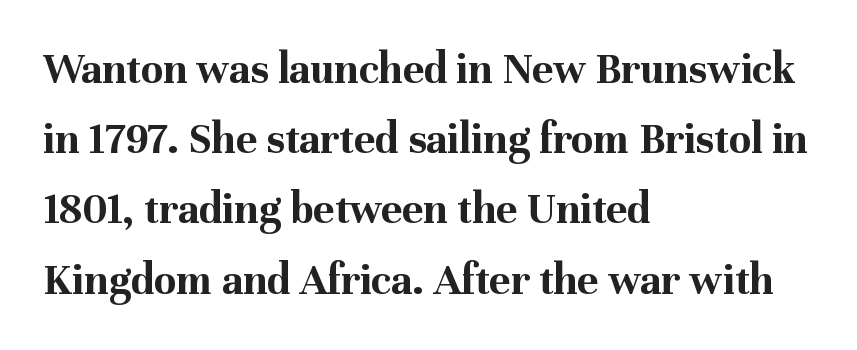
The image shows 45 px bold serif type, upright; set left-aligned, normal line spacing (1.56x), normal letter spacing, not underlined; medium stroke contrast and a medium x-height.
